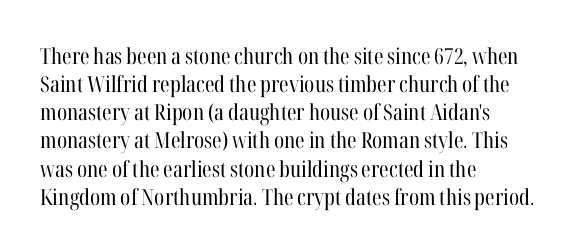
Q: Is the text bold? A: No.
Q: Is the text italic (slanted)? A: No, it is upright.
Q: Is the text underlined? A: No.
Q: How is the paragraph aligned? A: Left-aligned.
Q: Is the spacing between letters normal or unusually wide? A: Normal.
Q: Is the spacing between lines tight, normal or loose? A: Normal.
